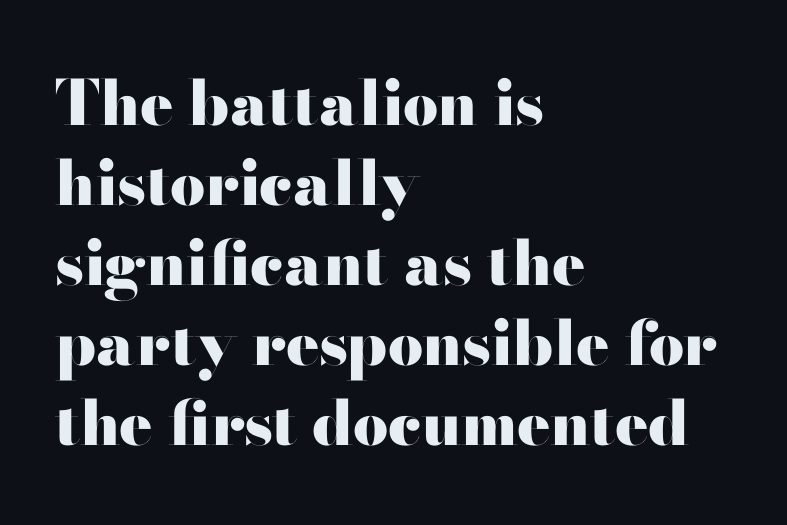
Q: Is the text bold? A: Yes.
Q: Is the text italic (slanted)? A: No, it is upright.
Q: Is the typeface a serif or a sans-serif typeface? A: Sans-serif.
Q: Is the text underlined? A: No.
Q: How is the paragraph aligned? A: Left-aligned.
Q: Is the spacing between letters normal or unusually wide? A: Normal.
Q: Is the spacing between lines tight, normal or loose? A: Normal.
Q: Width (condensed, normal, or wide)? A: Wide.
Q: Stroke contrast? A: High.
Q: x-height? A: Small.
Q: Monospaced? A: No.
